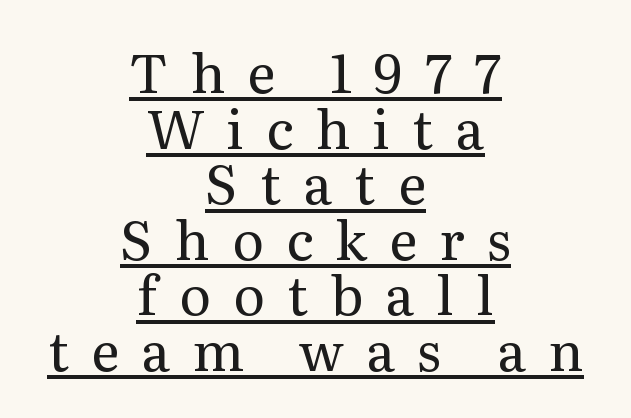
Horizontal bands of white between lines are thin slivers. Is there any slant? The stems are plumb. You can see a thin bar hugging the bottom of the glyphs. The strokes are not fattened; the text isn't bold. Leftover space on each line is divided equally before and after the words.
